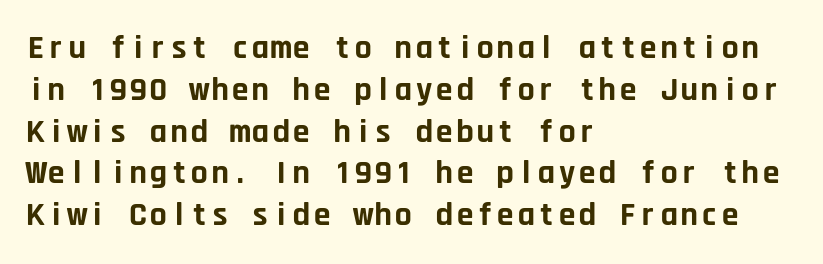
You could call the tracking neutral — neither tight nor loose. Each letter's strokes conclude bluntly, with no projecting serifs. A full-strength bold gives these letters their thick strokes. Unmarked baselines from the first word to the last.
